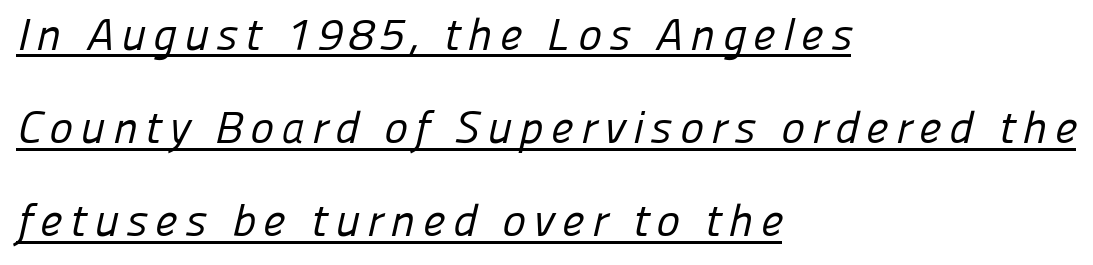
{"serif": "no", "bold": "no", "weight": "regular", "width": "normal", "stroke_contrast": "low", "x_height": "medium", "monospaced": "no", "underline": "yes", "align": "left", "line_spacing": "loose", "line_spacing_ratio": 2.07, "glyph_px": 45}
